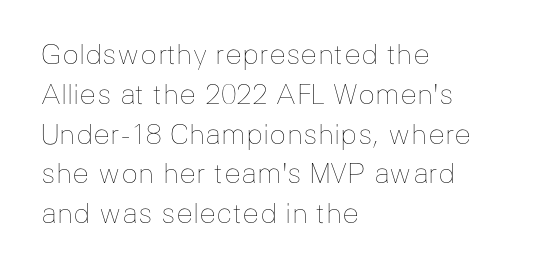
Nope, not italic — everything's standing straight. Plain, unruled lines of type. Stems here are at most as thick as an everyday book face. The tracking reads as untouched default to a designer's eye. Here the designer chose a conventional face with non-uniform glyph widths. Short and long lines alike share a common starting point at left.
